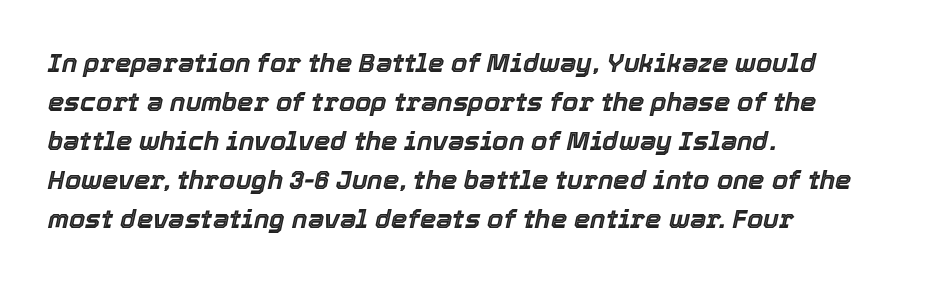
The space between consecutive lines is moderate. This rendering leaves character spacing at its baseline value. The specimen reads as italic at a glance. Line starts are locked; line ends wander.
